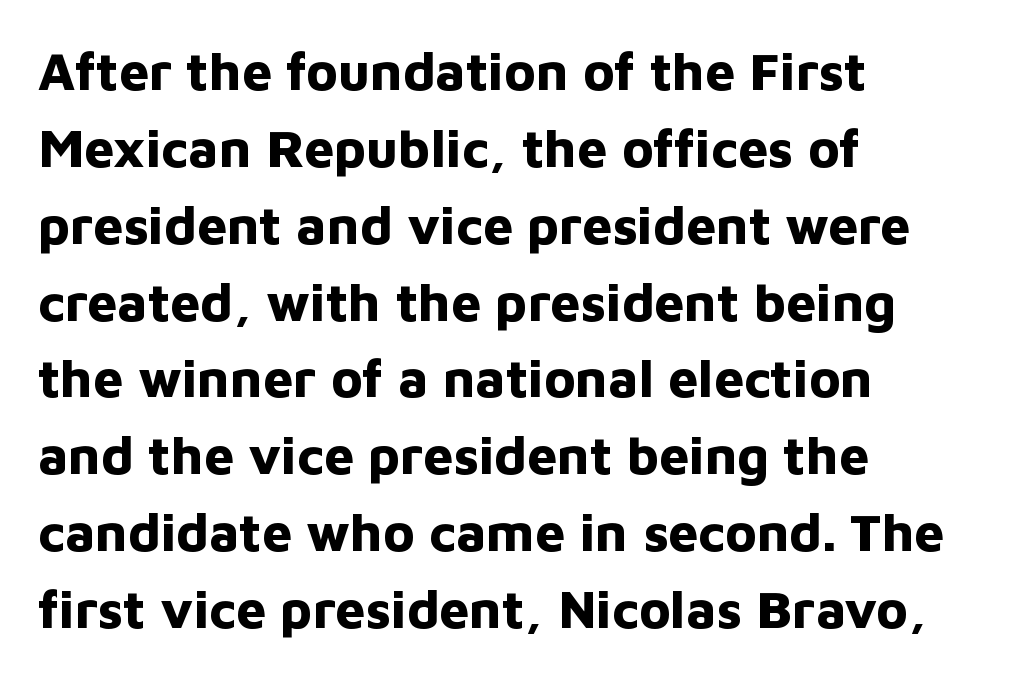
{"serif": "no", "italic": "no", "bold": "yes", "weight": "bold", "width": "normal", "stroke_contrast": "low", "x_height": "medium", "monospaced": "no", "underline": "no", "align": "left", "line_spacing": "normal", "line_spacing_ratio": 1.45, "letter_spacing": "normal", "letter_spacing_em": 0.0, "glyph_px": 53}
